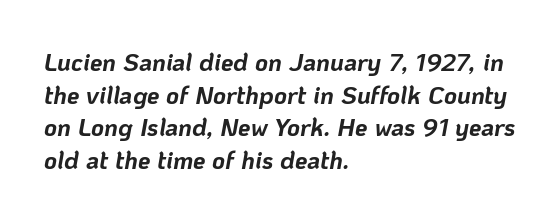
{"italic": "yes", "lean": "right", "slant_degrees": 10, "bold": "yes", "underline": "no", "align": "left", "line_spacing": "normal", "line_spacing_ratio": 1.31, "letter_spacing": "normal", "letter_spacing_em": 0.0, "glyph_px": 25}
